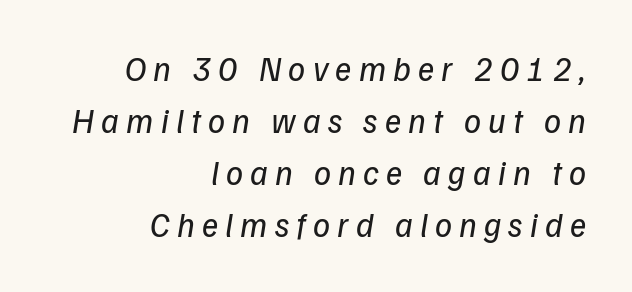
{"italic": "yes", "lean": "right", "slant_degrees": 9, "bold": "no", "weight": "regular", "width": "normal", "stroke_contrast": "low", "x_height": "medium", "monospaced": "no", "underline": "no", "align": "right", "line_spacing": "normal", "line_spacing_ratio": 1.53, "letter_spacing": "wide", "letter_spacing_em": 0.21, "glyph_px": 34}
